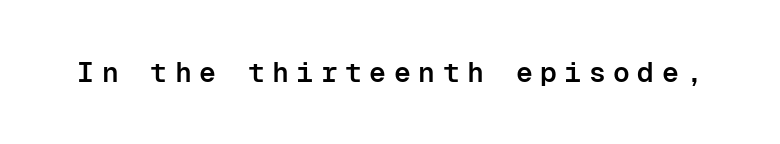
Tracking value appears strongly positive — letters spread wide. The font is running at a semibold setting, under full bold. Here the designer chose a console-style face with uniform glyph widths. This is the regular roman posture of the typeface. Check the space under the baseline: it is left empty. Each letter's strokes conclude bluntly, with no projecting serifs.
